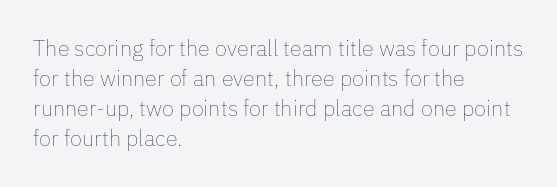
The image shows 22 px text type, upright; set left-aligned, normal line spacing (1.37x), normal letter spacing, not underlined.
